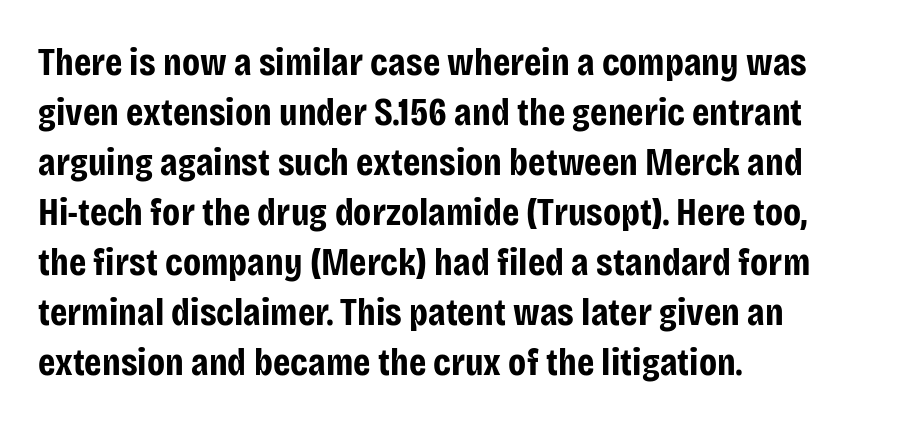
Observe the ordinary spacing: letters are neighbours, not strangers. Bare-footed words on every line. A typesetter would call this proportional, since set widths differ per character. The passage is arranged the way most books set body copy — flush left.
